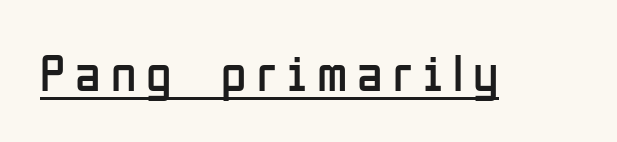
Counters stay open thanks to moderate or lighter strokes. The characters display no serif detailing; their extremities are plain. These characters rest on top of a visible drawn line. Is this a fixed-width face? No — the glyphs have proportional, varying widths.
